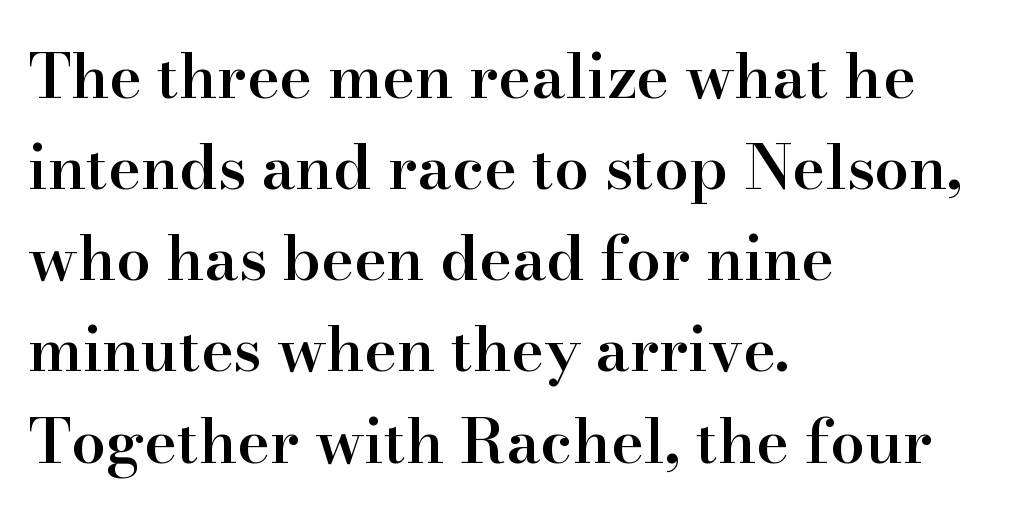
The image shows 62 px semibold serif type, upright; set left-aligned, normal line spacing (1.47x), normal letter spacing, not underlined; high stroke contrast and a small x-height.
